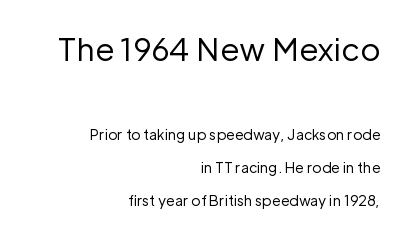
The image shows 31 px regular-weight sans-serif type, upright; set right-aligned, loose line spacing (2.36x), normal letter spacing, not underlined; the first (top) block is 2.21x larger; low stroke contrast and a medium x-height.
